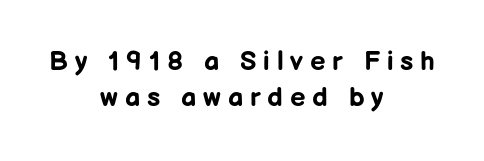
The image shows 27 px bold type, upright; set centered, normal line spacing (1.34x), unusually wide letter spacing (+0.25 em), not underlined.
